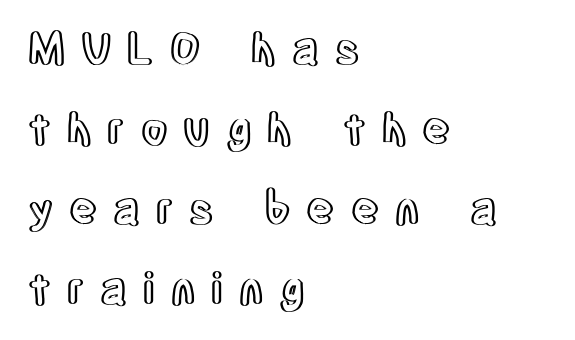
Q: Is the text italic (slanted)? A: No, it is upright.
Q: Is the text underlined? A: No.
Q: How is the paragraph aligned? A: Left-aligned.
Q: Is the spacing between letters normal or unusually wide? A: Unusually wide.
Q: Width (condensed, normal, or wide)? A: Condensed.
Q: x-height? A: Large.
Q: Monospaced? A: No.
